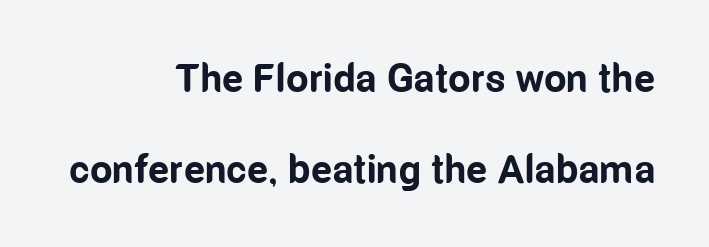
The image shows 40 px bold, condensed sans-serif type, upright; set right-aligned, loose line spacing (2.27x), normal letter spacing, not underlined; low stroke contrast and a medium x-height.
